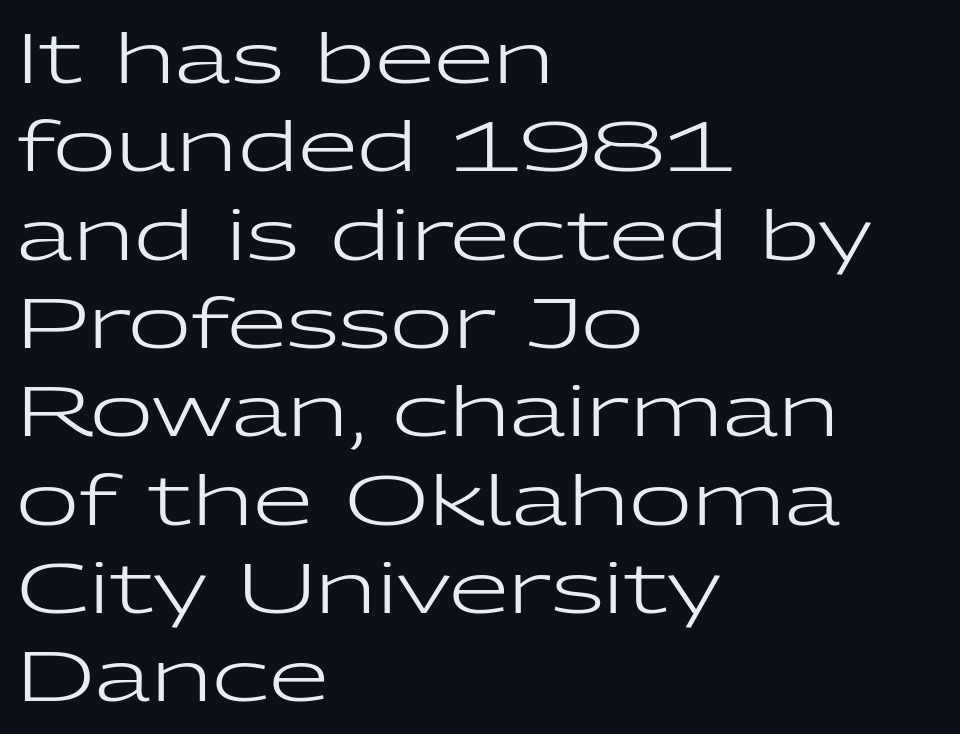
The image shows 69 px regular-weight, wide sans-serif type, upright; set left-aligned, normal line spacing (1.28x), normal letter spacing, not underlined; low stroke contrast and a medium x-height.
